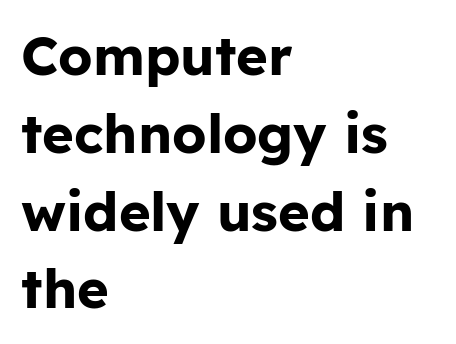
Q: Is the text bold? A: Yes.
Q: Is the text italic (slanted)? A: No, it is upright.
Q: Is the typeface a serif or a sans-serif typeface? A: Sans-serif.
Q: Is the text underlined? A: No.
Q: How is the paragraph aligned? A: Left-aligned.
Q: Is the spacing between letters normal or unusually wide? A: Normal.
Q: Is the spacing between lines tight, normal or loose? A: Normal.
Q: Width (condensed, normal, or wide)? A: Normal.
Q: Stroke contrast? A: Low.
Q: x-height? A: Medium.
Q: Monospaced? A: No.
